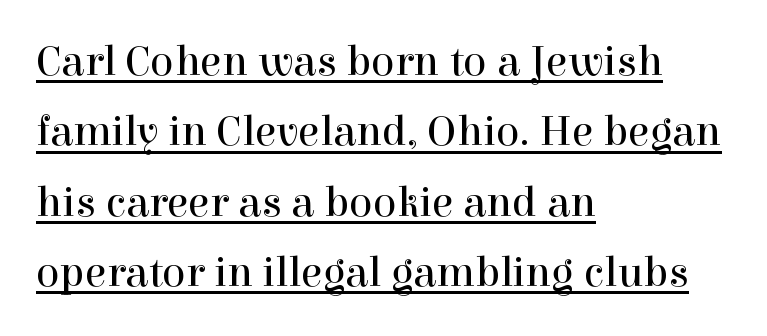
{"serif": "yes", "italic": "no", "bold": "no", "weight": "regular", "width": "normal", "x_height": "medium", "monospaced": "no", "underline": "yes", "align": "left", "line_spacing": "normal", "line_spacing_ratio": 1.6, "letter_spacing": "normal", "letter_spacing_em": 0.0, "glyph_px": 44}
